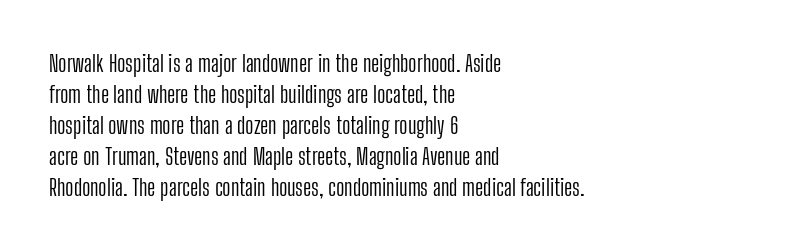
Posture: upright roman. The ragged edge is on the right, which tells us the setting is flush left. Reading down the column, the eye jumps a familiar distance to each next line. The specimen omits any rule beneath the text block's lines. The face looks like a standard text weight, possibly lighter.
